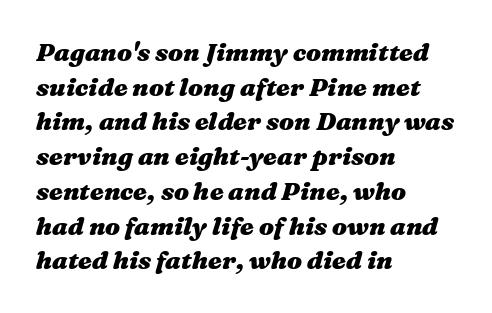
Q: Is the text bold? A: Yes.
Q: Is the text italic (slanted)? A: Yes, it leans right by about 16 degrees.
Q: Is the text underlined? A: No.
Q: How is the paragraph aligned? A: Left-aligned.
Q: Is the spacing between letters normal or unusually wide? A: Normal.
Q: Is the spacing between lines tight, normal or loose? A: Normal.
